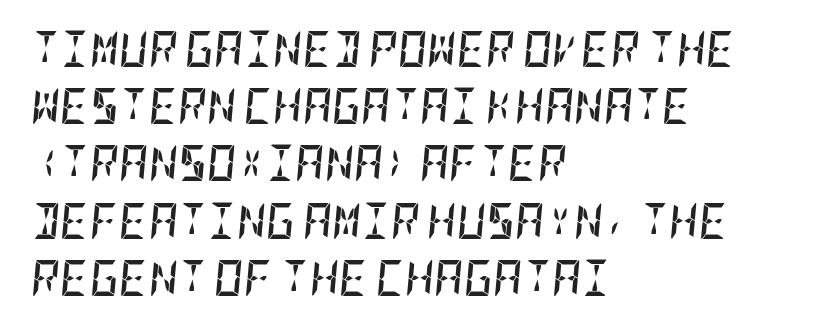
{"italic": "yes", "lean": "right", "slant_degrees": 5, "bold": "yes", "weight": "semibold", "width": "condensed", "stroke_contrast": "low", "x_height": "large", "underline": "no", "align": "left", "line_spacing": "normal", "line_spacing_ratio": 1.59, "letter_spacing": "normal", "letter_spacing_em": 0.0, "glyph_px": 36}
